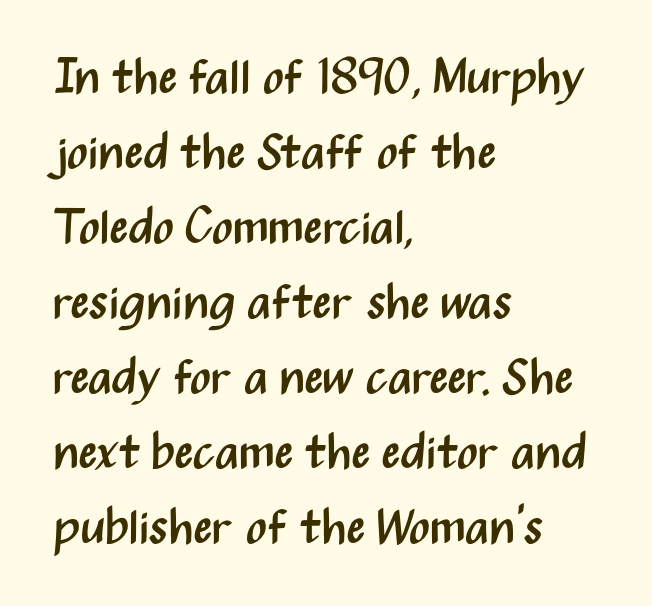
{"serif": "no", "italic": "no", "bold": "no", "weight": "regular", "width": "condensed", "stroke_contrast": "medium", "x_height": "medium", "monospaced": "no", "underline": "no", "align": "left", "line_spacing": "normal", "line_spacing_ratio": 1.53, "letter_spacing": "normal", "letter_spacing_em": 0.0, "glyph_px": 49}
